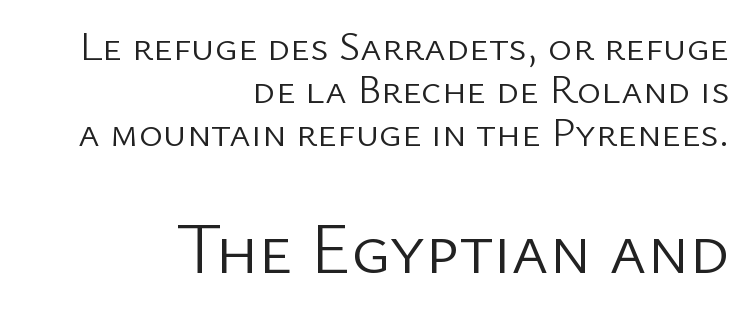
Alignment: flush right. You can tell from the bare stems that sans-serif type was used. Caption: face not bold, strokes unweighted. If you drew a line through each stem, it would be perfectly vertical.
